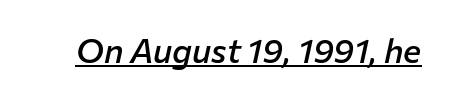
{"italic": "yes", "lean": "right", "slant_degrees": 12, "bold": "semi", "weight": "semibold", "width": "normal", "stroke_contrast": "low", "x_height": "medium", "monospaced": "no", "underline": "yes", "letter_spacing": "normal", "letter_spacing_em": 0.0, "glyph_px": 34}
